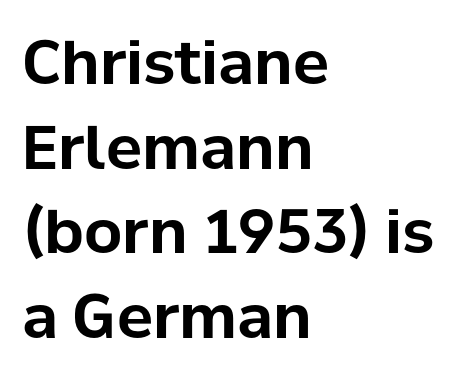
Q: Is the text bold? A: Yes.
Q: Is the text italic (slanted)? A: No, it is upright.
Q: Is the typeface a serif or a sans-serif typeface? A: Sans-serif.
Q: Is the text underlined? A: No.
Q: How is the paragraph aligned? A: Left-aligned.
Q: Is the spacing between letters normal or unusually wide? A: Normal.
Q: Is the spacing between lines tight, normal or loose? A: Normal.
Q: Width (condensed, normal, or wide)? A: Normal.
Q: Stroke contrast? A: Low.
Q: x-height? A: Medium.
Q: Monospaced? A: No.
